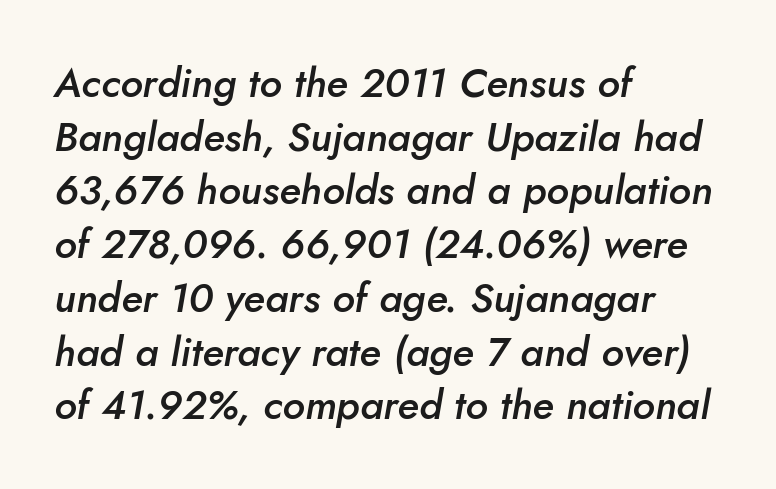
{"italic": "yes", "lean": "right", "slant_degrees": 10, "bold": "semi", "weight": "semibold", "width": "normal", "stroke_contrast": "low", "x_height": "small", "monospaced": "no", "underline": "no", "align": "left", "line_spacing": "normal", "line_spacing_ratio": 1.31, "letter_spacing": "normal", "letter_spacing_em": 0.0, "glyph_px": 41}
